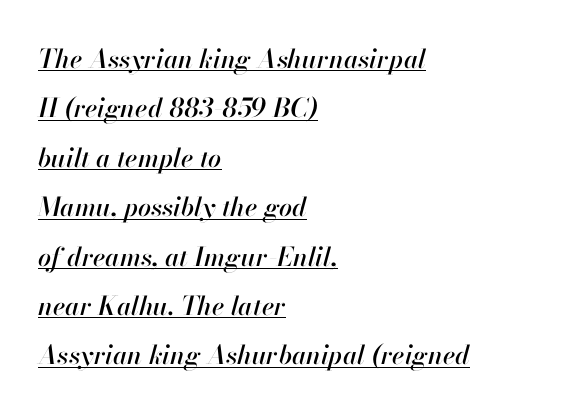
Q: Is the text italic (slanted)? A: Yes, it leans right by about 13 degrees.
Q: Is the text underlined? A: Yes.
Q: How is the paragraph aligned? A: Left-aligned.
Q: Is the spacing between letters normal or unusually wide? A: Normal.
Q: Is the spacing between lines tight, normal or loose? A: Loose.
